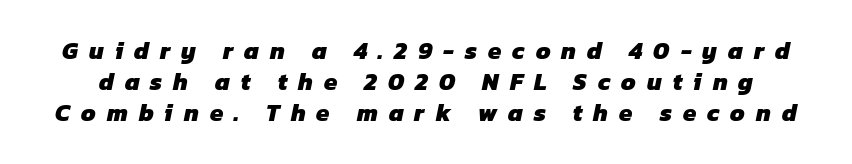
These lines carry a lot of weight — the face is fully bold. Descender tails drop into unmarked territory. The rendering inserts visible extra space after every character. Leading matches the norm, producing a regular column.
